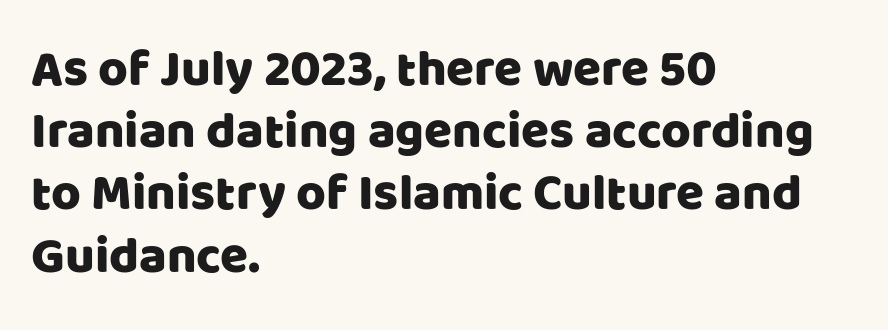
These lines are rendered in a variable-pitch font. It's the straight-up-and-down kind of type. Are there feet on the stems? There aren't — it's a sans. Bare-footed words on every line. Visually the block forms a straight wall on the left and a jagged coastline on the right. Default kerning and tracking; the words read as compact shapes.
